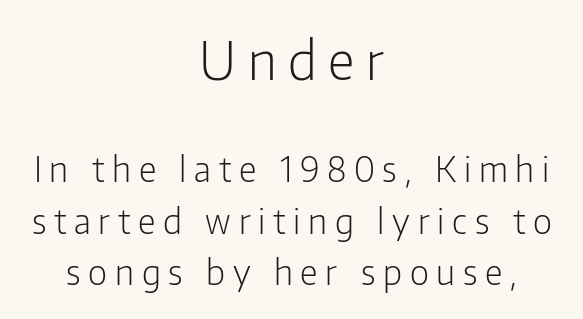
Check under the words: just untouched page. Compared with typical paragraphs, the rows here are spaced about the same. The composition opens big and finishes small. Vertical strokes here are truly vertical. Caption: expanded tracking, letters set apart. The passage shown is typeset with a sans-serif family.
